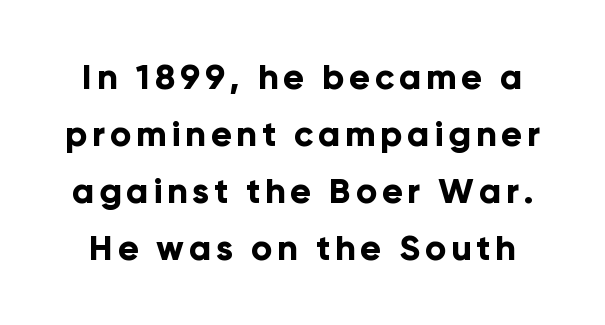
{"serif": "no", "italic": "no", "bold": "yes", "weight": "bold", "width": "normal", "stroke_contrast": "low", "x_height": "medium", "monospaced": "no", "underline": "no", "line_spacing": "normal", "line_spacing_ratio": 1.63, "glyph_px": 35}
